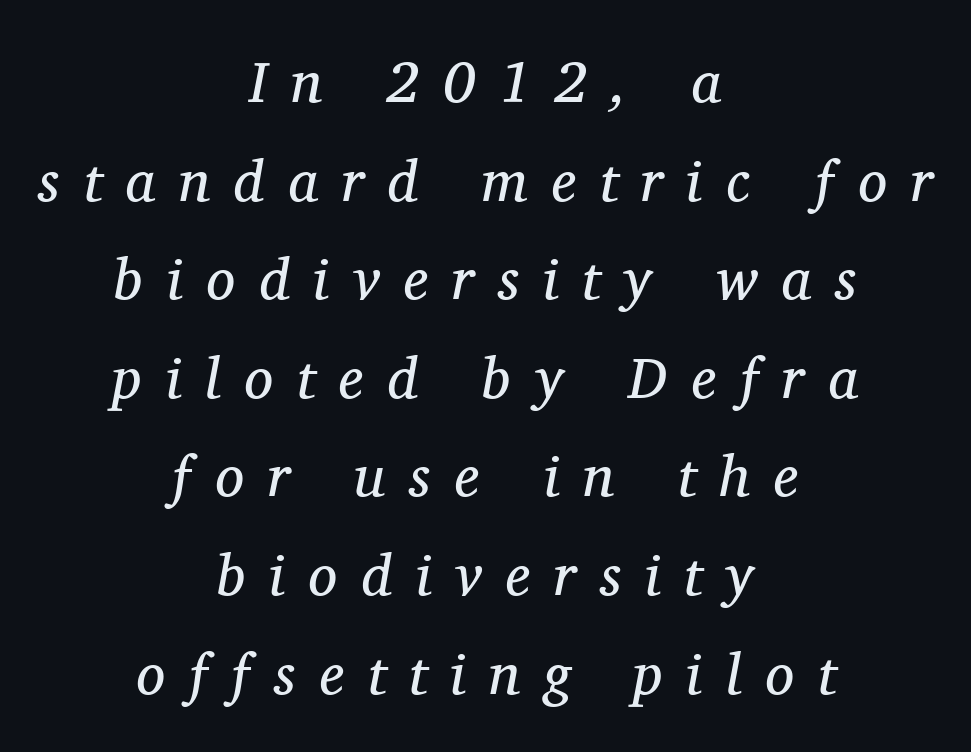
The image shows 58 px regular-weight serif type, italic (leaning right); set centered, normal line spacing (1.7x), unusually wide letter spacing (+0.41 em), not underlined; medium stroke contrast and a medium x-height.
